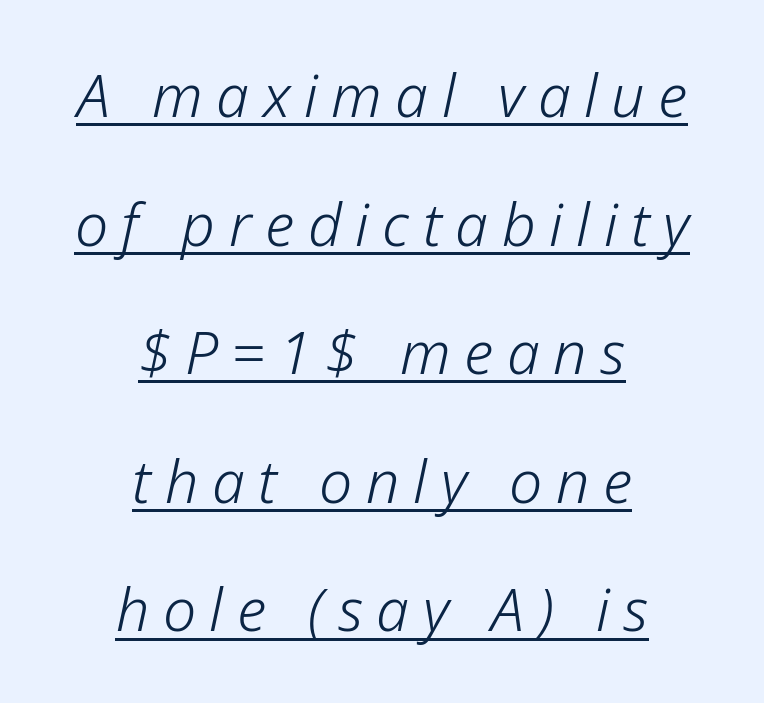
{"italic": "yes", "lean": "right", "slant_degrees": 12, "bold": "no", "weight": "light", "width": "normal", "stroke_contrast": "low", "x_height": "medium", "monospaced": "no", "underline": "yes", "align": "center", "line_spacing": "loose", "line_spacing_ratio": 2.18, "letter_spacing": "wide", "letter_spacing_em": 0.23, "glyph_px": 59}
